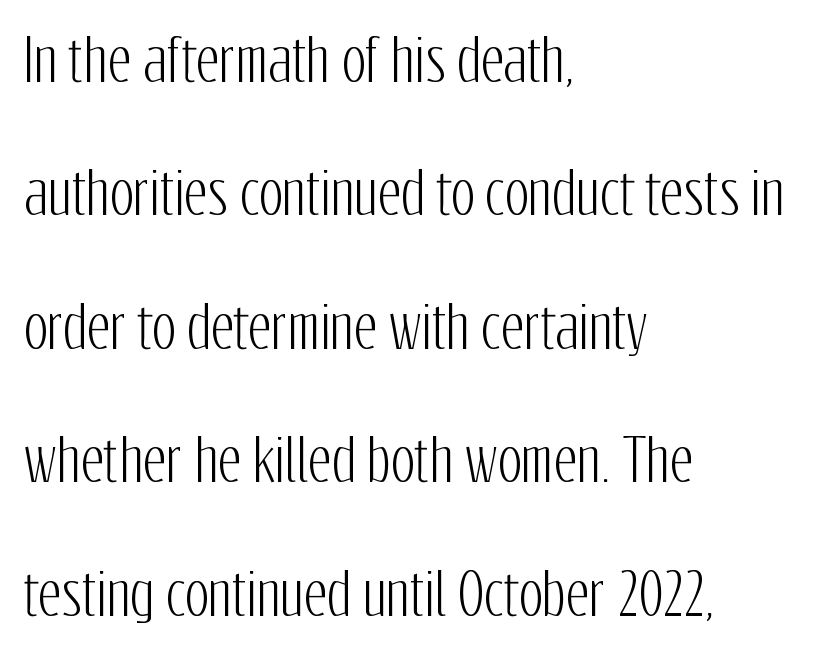
The image shows 57 px condensed sans-serif type, upright; set left-aligned, loose line spacing (2.34x), normal letter spacing, not underlined; low stroke contrast and a medium x-height.
